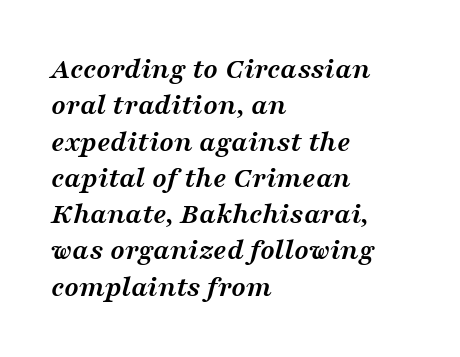
{"serif": "yes", "italic": "yes", "lean": "right", "slant_degrees": 16, "bold": "yes", "weight": "semibold", "width": "wide", "stroke_contrast": "medium", "x_height": "medium", "monospaced": "no", "underline": "no", "align": "left", "line_spacing_ratio": 1.21, "letter_spacing": "normal", "letter_spacing_em": 0.0, "glyph_px": 30}
